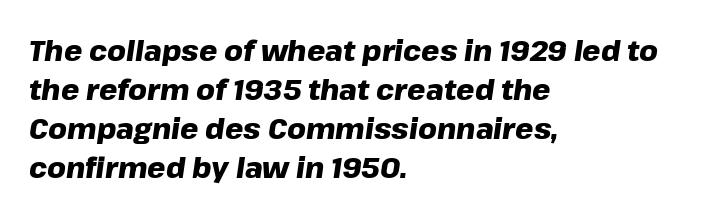
{"italic": "yes", "lean": "right", "slant_degrees": 8, "bold": "yes", "weight": "heavy", "width": "normal", "stroke_contrast": "low", "x_height": "medium", "monospaced": "no", "underline": "no", "align": "left", "line_spacing": "normal", "line_spacing_ratio": 1.35, "letter_spacing": "normal", "letter_spacing_em": 0.0, "glyph_px": 29}
